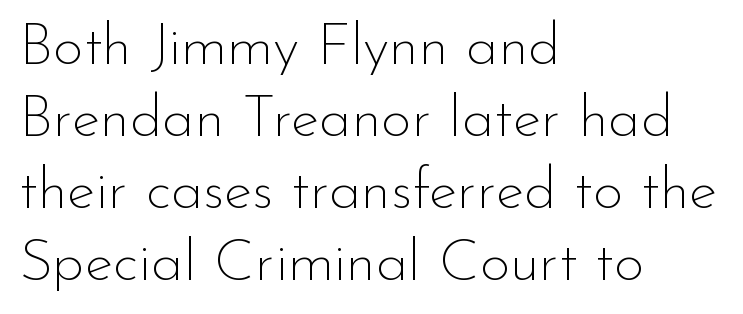
No chunkiness to these letters — they're not bold. To sum up the face: it is a sans, with no serifs. The passage shown is not underscored anywhere. The passage shown has conventional tracking throughout. The rendering uses natural spacing where letterforms have individual widths.
